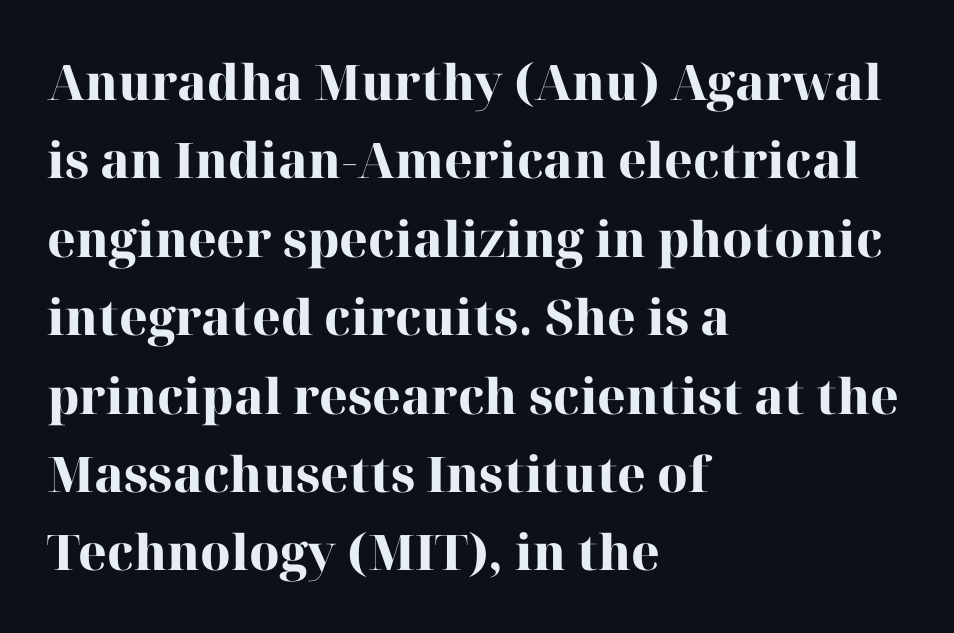
If you drew a ruler down the left edge, every line would touch it. Words appear dense and cohesive because spacing is normal. The glyphs are unaccompanied by any horizontal stroke below them. Is this a sans? No — the strokes have serifs.
